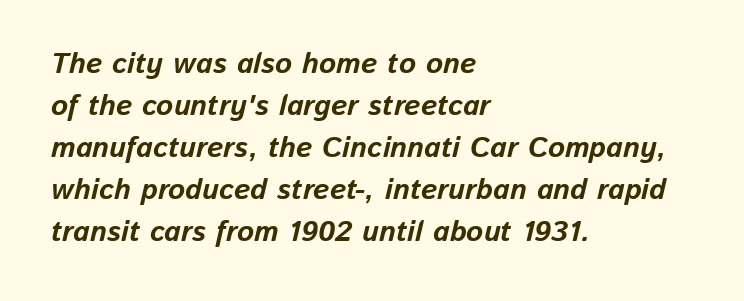
Short note: letters normally spaced. Here the designer chose a conventional face with non-uniform glyph widths. Decoration check: the copy has no underline. This rendering uses left alignment, leaving the right contour irregular. Italic? Definitely — the glyphs are oblique. The passage shown is emphatically bold.
